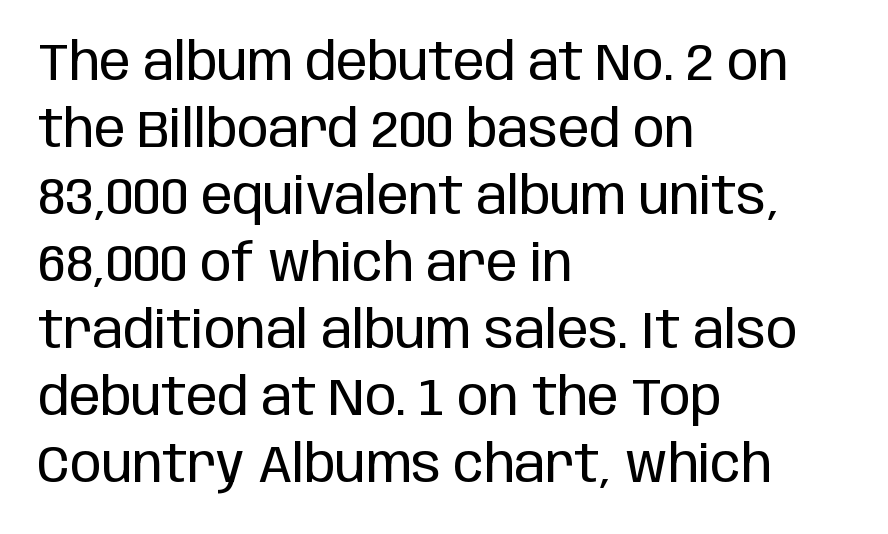
{"serif": "no", "italic": "no", "bold": "no", "weight": "regular", "width": "condensed", "stroke_contrast": "low", "x_height": "large", "monospaced": "no", "underline": "no", "align": "left", "line_spacing": "normal", "line_spacing_ratio": 1.29, "letter_spacing": "normal", "letter_spacing_em": 0.0, "glyph_px": 52}
